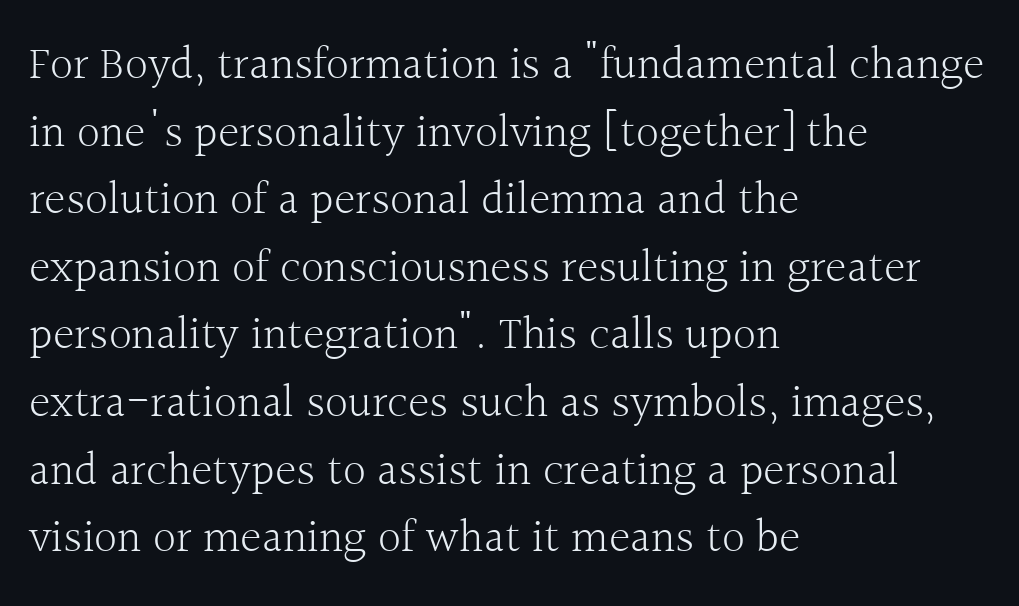
How are the letters spaced? Ordinarily, with no added tracking. Just letters on the line, the space beneath them empty. The passage is arranged the way most books set body copy — flush left. Heft: none added — not bold. These lines are rendered in a variable-pitch font. The passage shown stacks its lines at a standard gap.
